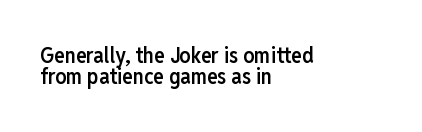
{"italic": "no", "bold": "semi", "underline": "no", "align": "left", "line_spacing": "tight", "line_spacing_ratio": 0.97, "letter_spacing": "normal", "letter_spacing_em": 0.0, "glyph_px": 22}
